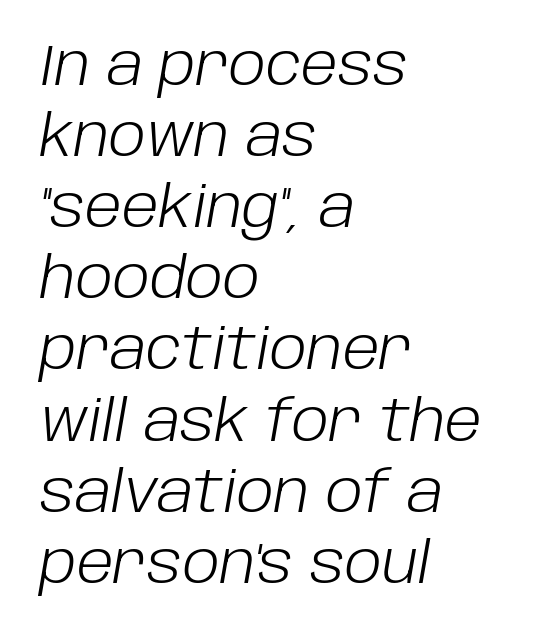
The image shows 56 px light type, italic (leaning right); set left-aligned, normal line spacing (1.27x), normal letter spacing, not underlined; low stroke contrast and a large x-height.
